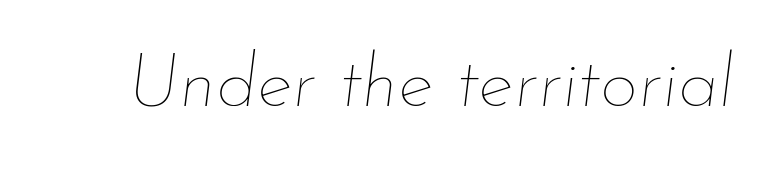
{"italic": "yes", "lean": "right", "slant_degrees": 7, "bold": "no", "weight": "thin", "width": "normal", "stroke_contrast": "low", "x_height": "small", "monospaced": "no", "underline": "no", "letter_spacing": "normal", "letter_spacing_em": 0.0, "glyph_px": 75}
